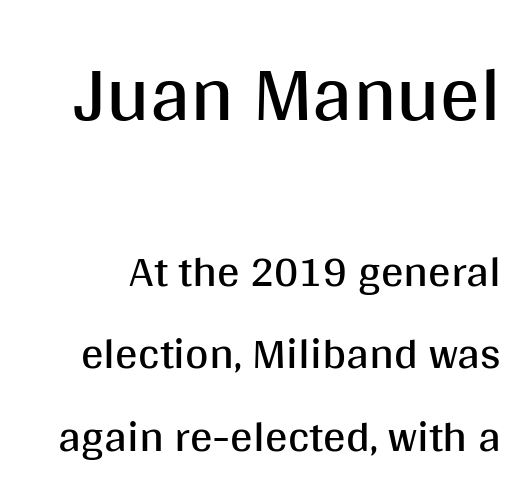
Q: Is the text bold? A: No.
Q: Is the text italic (slanted)? A: No, it is upright.
Q: Is the typeface a serif or a sans-serif typeface? A: Sans-serif.
Q: Is the text underlined? A: No.
Q: Is the spacing between letters normal or unusually wide? A: Normal.
Q: Which block of text is set in a larger size, the first (top) or the second (bottom)? A: The first (top) one.
Q: Width (condensed, normal, or wide)? A: Normal.
Q: Stroke contrast? A: Medium.
Q: x-height? A: Large.
Q: Monospaced? A: No.
